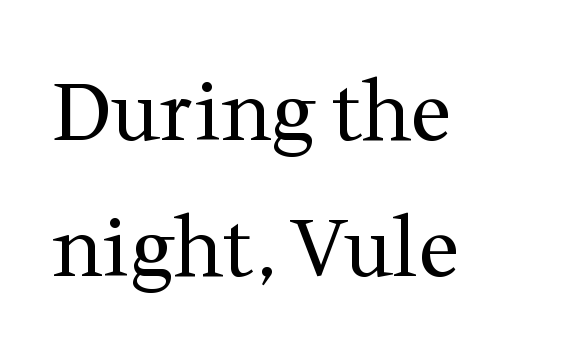
The image shows 80 px regular-weight serif type, upright; set left-aligned, normal line spacing (1.7x), normal letter spacing, not underlined; medium stroke contrast and a medium x-height.
